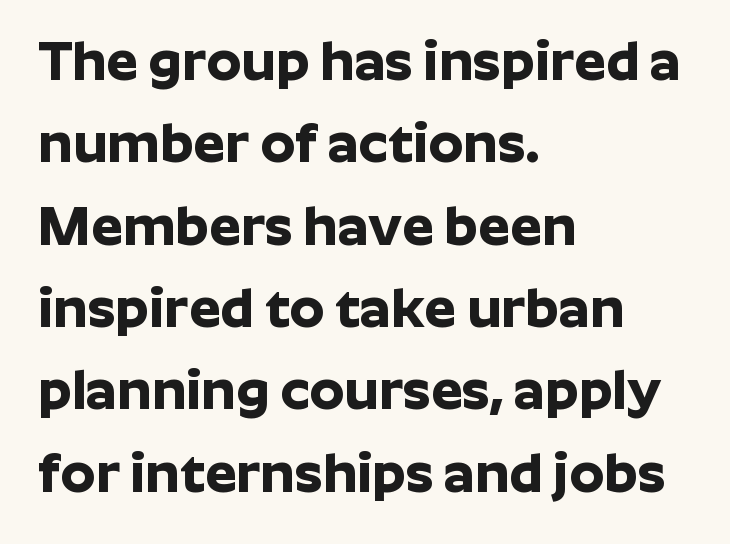
Q: Is the text bold? A: Yes.
Q: Is the text italic (slanted)? A: No, it is upright.
Q: Is the typeface a serif or a sans-serif typeface? A: Sans-serif.
Q: Is the text underlined? A: No.
Q: How is the paragraph aligned? A: Left-aligned.
Q: Is the spacing between letters normal or unusually wide? A: Normal.
Q: Is the spacing between lines tight, normal or loose? A: Normal.
Q: Width (condensed, normal, or wide)? A: Normal.
Q: Stroke contrast? A: Low.
Q: x-height? A: Medium.
Q: Monospaced? A: No.
